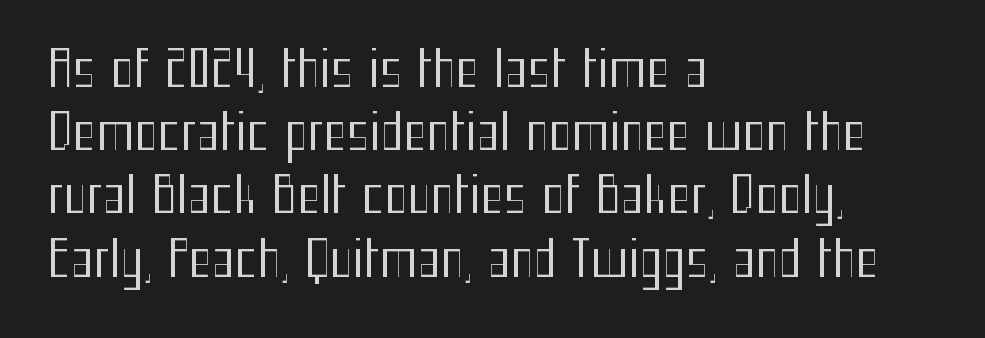
{"serif": "no", "italic": "no", "bold": "no", "weight": "regular", "width": "condensed", "stroke_contrast": "medium", "x_height": "medium", "monospaced": "no", "underline": "no", "align": "left", "line_spacing": "normal", "line_spacing_ratio": 1.29, "letter_spacing": "normal", "letter_spacing_em": 0.0, "glyph_px": 49}
